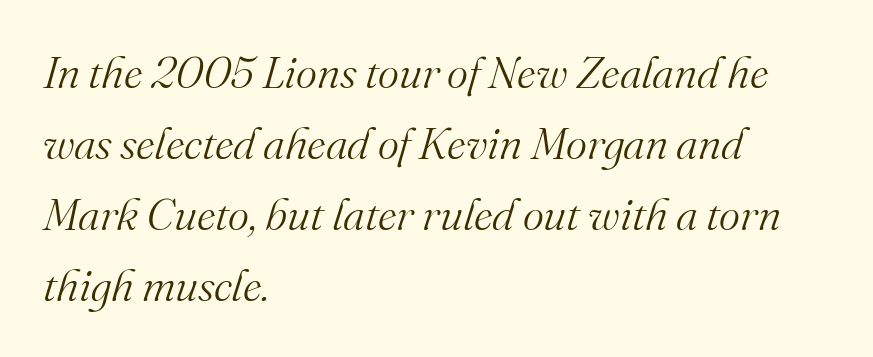
Compared with a typical body face, this is equally light or lighter still. The passage shown is not underscored anywhere. In terms of letterspacing, this is plain default setting. Slant detected: the letters are inclined. The designer went with a serif here, giving each stem small feet.
